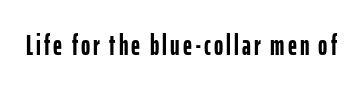
The image shows 28 px semibold, condensed sans-serif type, upright; set not underlined; low stroke contrast and a medium x-height.
